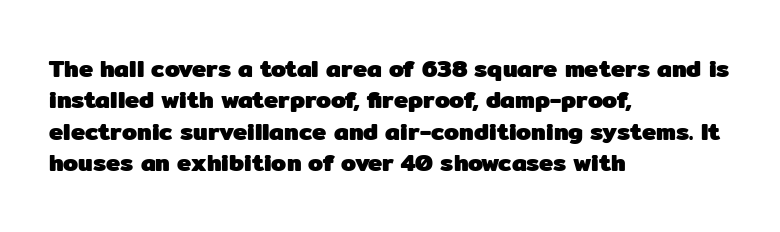
Q: Is the text bold? A: Yes.
Q: Is the text italic (slanted)? A: No, it is upright.
Q: Is the text underlined? A: No.
Q: How is the paragraph aligned? A: Left-aligned.
Q: Is the spacing between letters normal or unusually wide? A: Normal.
Q: Is the spacing between lines tight, normal or loose? A: Normal.
